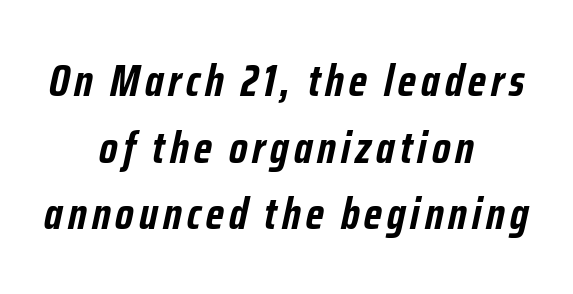
The image shows 45 px semibold, condensed type, italic (leaning right); set centered, normal line spacing (1.48x), not underlined; low stroke contrast and a medium x-height.
